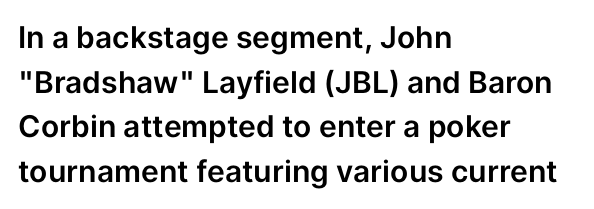
Q: Is the text italic (slanted)? A: No, it is upright.
Q: Is the typeface a serif or a sans-serif typeface? A: Sans-serif.
Q: Is the text underlined? A: No.
Q: How is the paragraph aligned? A: Left-aligned.
Q: Is the spacing between letters normal or unusually wide? A: Normal.
Q: Is the spacing between lines tight, normal or loose? A: Normal.
Q: Width (condensed, normal, or wide)? A: Normal.
Q: Stroke contrast? A: Low.
Q: x-height? A: Medium.
Q: Monospaced? A: No.
